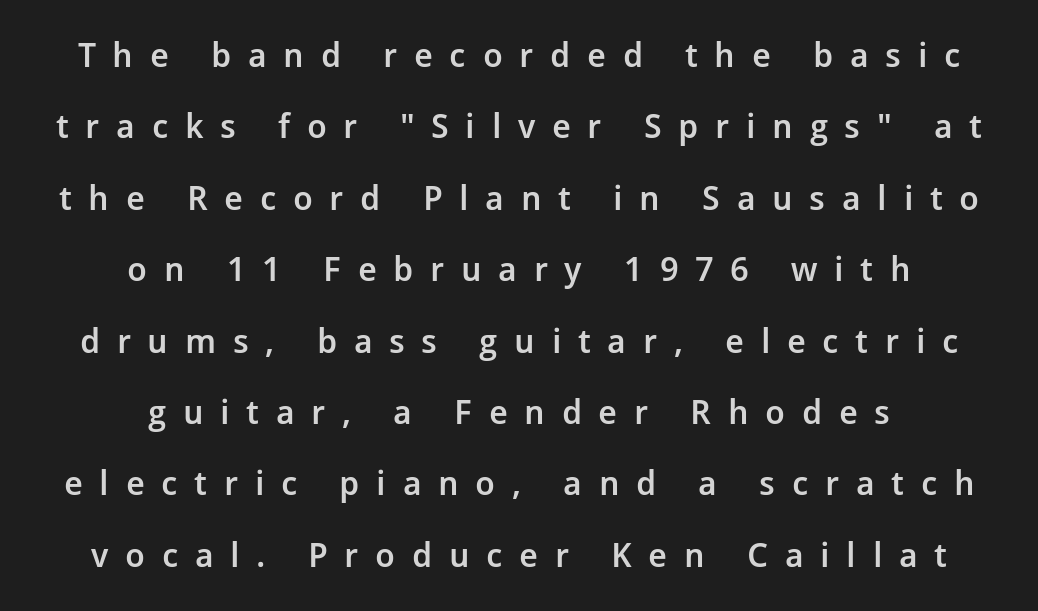
The letters stand straight up with perfectly vertical stems. Note the varied advance widths — an 'i' is clearly narrower than an 'm'. Horizontally, the lines are justified to the midpoint only. Glance below the letters and you will spot only blank space. The designer went with a sans here, leaving each stem footless.
